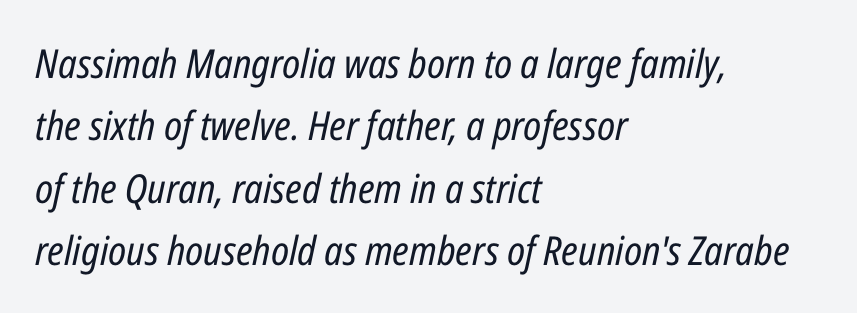
Q: Is the text bold? A: No.
Q: Is the text italic (slanted)? A: Yes, it leans right by about 12 degrees.
Q: Is the text underlined? A: No.
Q: How is the paragraph aligned? A: Left-aligned.
Q: Is the spacing between letters normal or unusually wide? A: Normal.
Q: Is the spacing between lines tight, normal or loose? A: Normal.
Q: Width (condensed, normal, or wide)? A: Condensed.
Q: Stroke contrast? A: Low.
Q: x-height? A: Medium.
Q: Monospaced? A: No.
